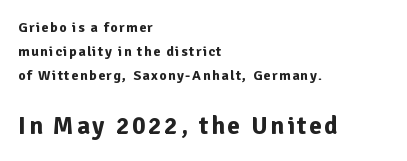
Quick note: not italic, upright. Each row of text sits above clean, open space. The composition opens small and finishes big. The glyphs have the mass of a bold cut. Typeset ragged right — the left edge is the straight one.
